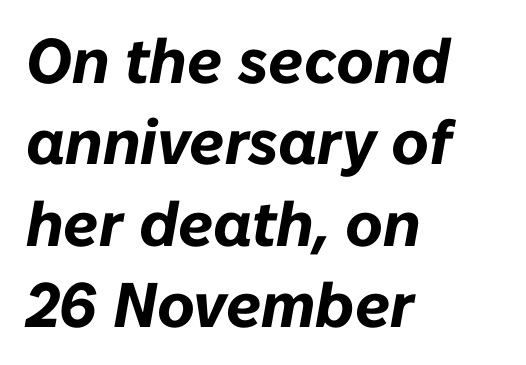
The letters are slanted; this is an italic face. In CSS terms this would be text-align: left. On the weight axis this lands at bold, roughly 700. Is the letter spacing exaggerated? No — it looks like the ordinary default. A typesetter would call this proportional, since set widths differ per character.
